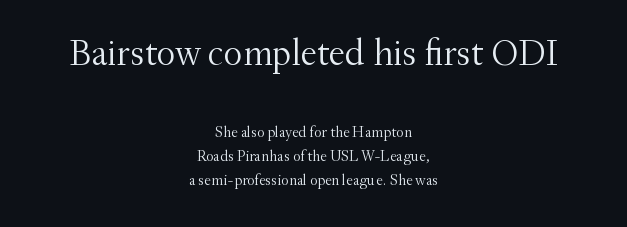
{"serif": "yes", "italic": "no", "bold": "no", "weight": "light", "width": "normal", "stroke_contrast": "medium", "x_height": "small", "monospaced": "no", "underline": "no", "align": "center", "line_spacing": "normal", "line_spacing_ratio": 1.59, "letter_spacing": "normal", "letter_spacing_em": 0.0, "larger_block": "first", "size_ratio": 2.47, "glyph_px": 37}
